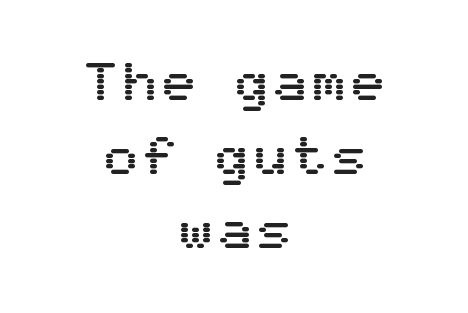
Q: Is the text italic (slanted)? A: No, it is upright.
Q: Is the typeface a serif or a sans-serif typeface? A: Sans-serif.
Q: Is the text underlined? A: No.
Q: How is the paragraph aligned? A: Centered.
Q: Is the spacing between lines tight, normal or loose? A: Normal.
Q: Width (condensed, normal, or wide)? A: Normal.
Q: Stroke contrast? A: Medium.
Q: x-height? A: Medium.
Q: Monospaced? A: No.
